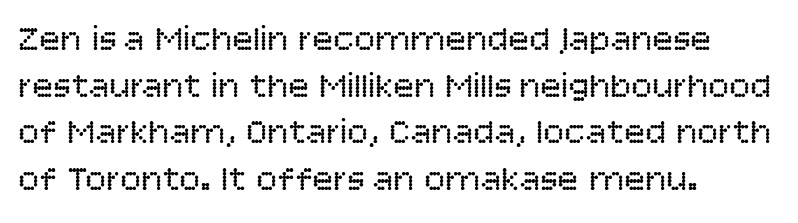
{"serif": "no", "italic": "no", "bold": "no", "weight": "regular", "width": "normal", "stroke_contrast": "low", "x_height": "large", "monospaced": "no", "underline": "no", "align": "left", "line_spacing": "normal", "line_spacing_ratio": 1.33, "letter_spacing": "normal", "letter_spacing_em": 0.0, "glyph_px": 35}
